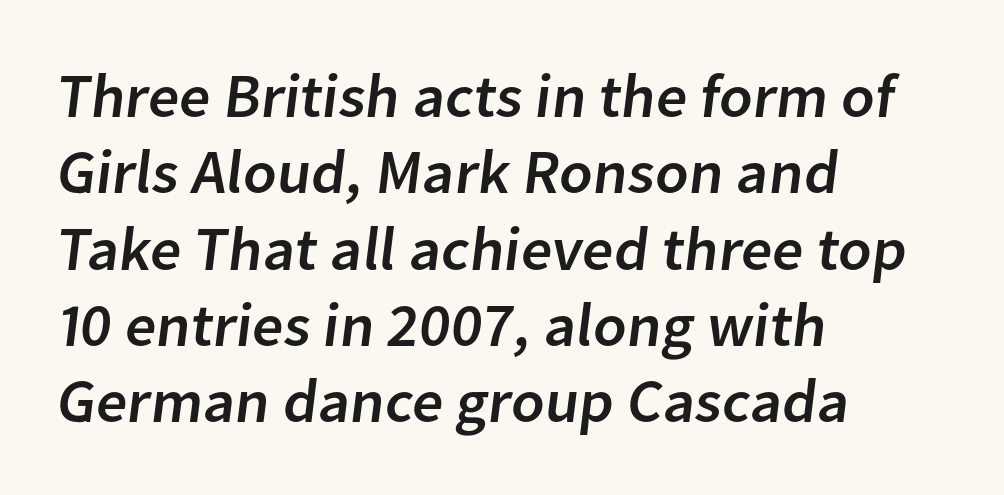
Q: Is the typeface a serif or a sans-serif typeface? A: Sans-serif.
Q: Is the text underlined? A: No.
Q: How is the paragraph aligned? A: Left-aligned.
Q: Is the spacing between letters normal or unusually wide? A: Normal.
Q: Width (condensed, normal, or wide)? A: Normal.
Q: Stroke contrast? A: Low.
Q: x-height? A: Medium.
Q: Monospaced? A: No.
